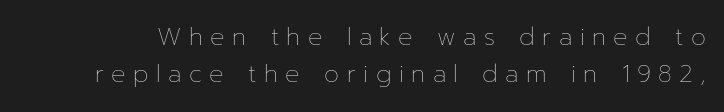
The image shows 24 px text type, upright; set normal line spacing (1.56x), unusually wide letter spacing (+0.31 em), not underlined.
